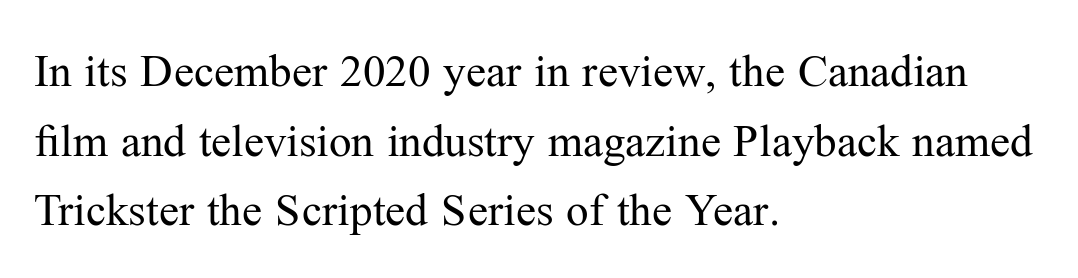
Spacing verdict: proportional, widths tailored to each character. The rendering shows small feet on the letterforms — a serif design. In terms of leading, this rendering sits right in the middle. If you drew a line through each stem, it would be perfectly vertical. Stroke mass is kept to a normal reading level or below.
